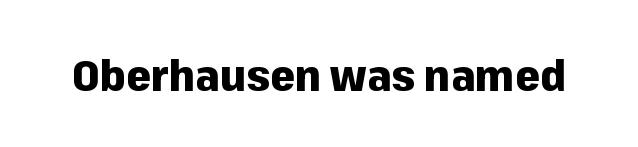
Do the letters lean? They stand straight. The gap between lines stays unmarked. Look at the stroke-to-counter ratio: heavy, a bold. This is sans-serif lettering, the kind often seen on screens and signage. The horizontal fit of the characters is conventional and even. A typesetter would call this proportional, since set widths differ per character.
